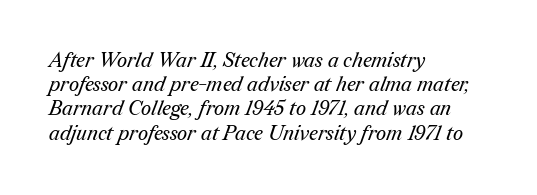
Q: Is the text bold? A: No.
Q: Is the text underlined? A: No.
Q: How is the paragraph aligned? A: Left-aligned.
Q: Is the spacing between letters normal or unusually wide? A: Normal.
